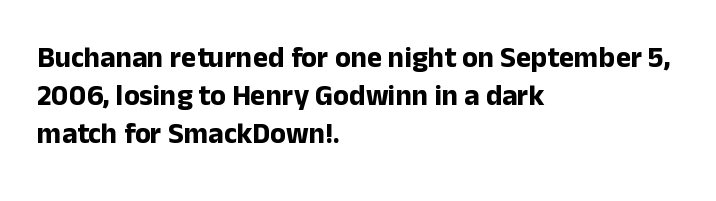
Q: Is the text bold? A: Yes.
Q: Is the text italic (slanted)? A: No, it is upright.
Q: Is the typeface a serif or a sans-serif typeface? A: Sans-serif.
Q: Is the text underlined? A: No.
Q: How is the paragraph aligned? A: Left-aligned.
Q: Is the spacing between letters normal or unusually wide? A: Normal.
Q: Is the spacing between lines tight, normal or loose? A: Normal.
Q: Width (condensed, normal, or wide)? A: Normal.
Q: Stroke contrast? A: Low.
Q: x-height? A: Medium.
Q: Monospaced? A: No.
